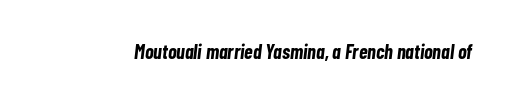
The image shows 20 px bold type, italic (leaning right); set normal letter spacing, not underlined.
